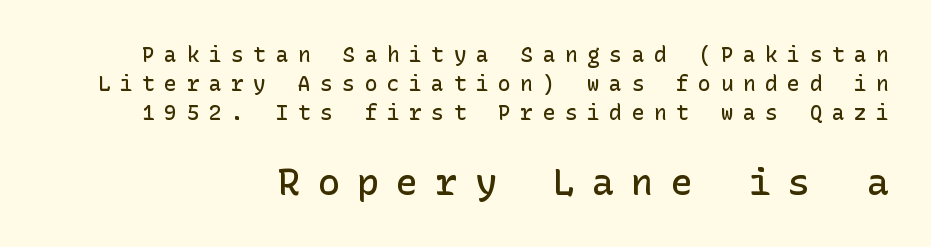
{"serif": "no", "italic": "no", "bold": "semi", "weight": "semibold", "width": "normal", "stroke_contrast": "low", "x_height": "medium", "underline": "no", "align": "right", "line_spacing": "normal", "line_spacing_ratio": 1.38, "letter_spacing": "wide", "letter_spacing_em": 0.46, "larger_block": "second", "size_ratio": 1.76, "glyph_px": 37}
